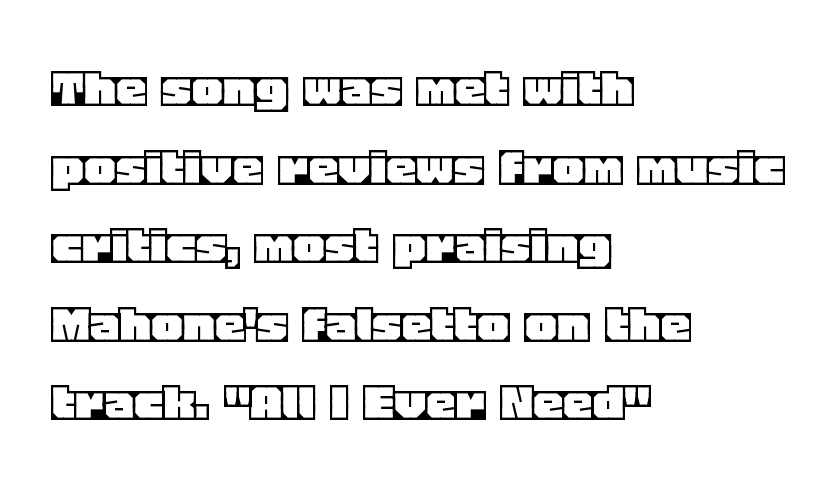
Q: Is the text italic (slanted)? A: No, it is upright.
Q: Is the text underlined? A: No.
Q: How is the paragraph aligned? A: Left-aligned.
Q: Is the spacing between letters normal or unusually wide? A: Normal.
Q: Is the spacing between lines tight, normal or loose? A: Normal.
Q: Width (condensed, normal, or wide)? A: Normal.
Q: x-height? A: Large.
Q: Monospaced? A: No.
